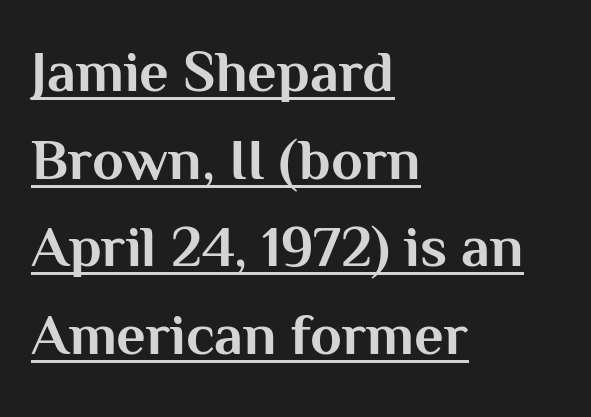
The image shows 58 px bold sans-serif type, upright; set left-aligned, normal line spacing (1.51x), normal letter spacing, underlined; medium stroke contrast and a medium x-height.
